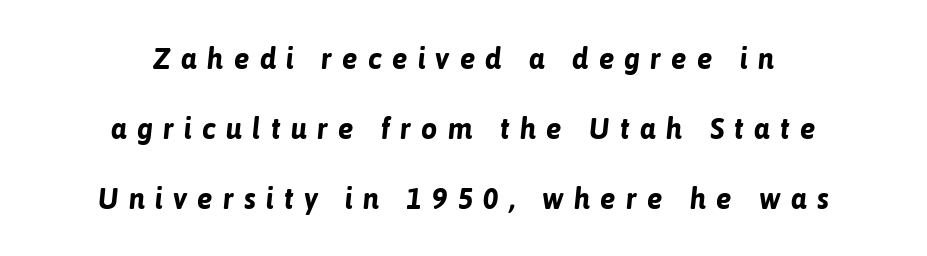
{"italic": "yes", "lean": "right", "slant_degrees": 6, "bold": "yes", "weight": "bold", "width": "normal", "stroke_contrast": "low", "x_height": "medium", "monospaced": "no", "underline": "no", "align": "center", "line_spacing": "loose", "line_spacing_ratio": 2.41, "letter_spacing": "wide", "letter_spacing_em": 0.35, "glyph_px": 29}
